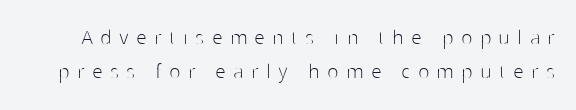
Students, note that the glyphs here are deliberately spaced far apart. The passage shown is not underscored anywhere. Summary of vertical rhythm: regular, with standard interline spacing. This is roman type, the default non-slanted kind. The font sits on the lighter half of the weight spectrum, regular included.
